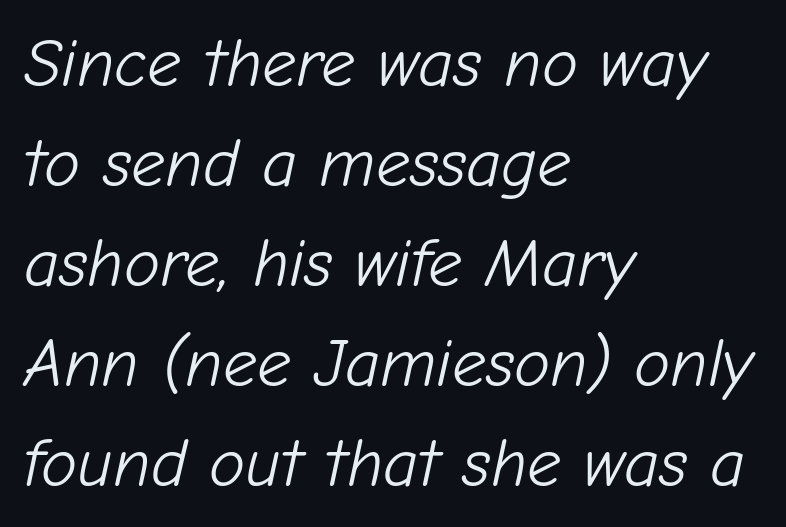
Q: Is the text bold? A: No.
Q: Is the text italic (slanted)? A: Yes, it leans right by about 12 degrees.
Q: Is the text underlined? A: No.
Q: How is the paragraph aligned? A: Left-aligned.
Q: Is the spacing between letters normal or unusually wide? A: Normal.
Q: Is the spacing between lines tight, normal or loose? A: Normal.
Q: Width (condensed, normal, or wide)? A: Normal.
Q: Stroke contrast? A: Low.
Q: x-height? A: Medium.
Q: Monospaced? A: No.
